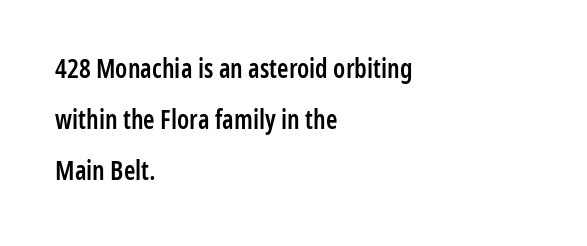
{"italic": "no", "bold": "semi", "underline": "no", "align": "left", "line_spacing": "loose", "line_spacing_ratio": 1.97, "letter_spacing": "normal", "letter_spacing_em": 0.0, "glyph_px": 26}
